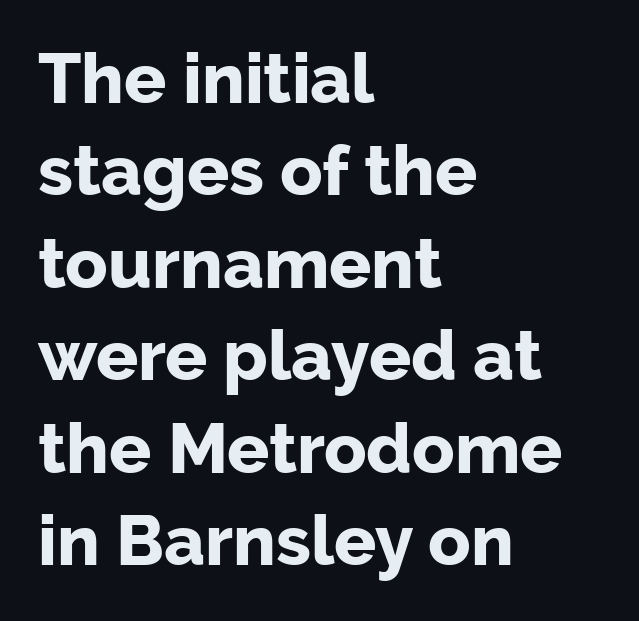
{"serif": "no", "italic": "no", "bold": "yes", "weight": "bold", "width": "normal", "stroke_contrast": "low", "x_height": "medium", "monospaced": "no", "underline": "no", "align": "left", "line_spacing": "normal", "line_spacing_ratio": 1.32, "letter_spacing": "normal", "letter_spacing_em": 0.0, "glyph_px": 70}
